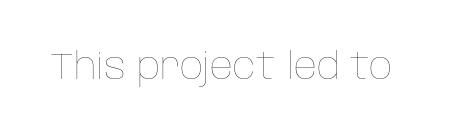
{"italic": "no", "bold": "no", "weight": "thin", "width": "normal", "stroke_contrast": "low", "x_height": "large", "monospaced": "no", "underline": "no", "letter_spacing": "normal", "letter_spacing_em": 0.0, "glyph_px": 36}
